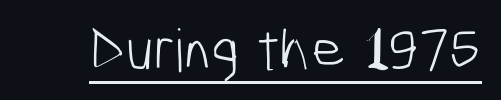
Q: Is the text bold? A: No.
Q: Is the typeface a serif or a sans-serif typeface? A: Sans-serif.
Q: Is the text underlined? A: Yes.
Q: Is the spacing between letters normal or unusually wide? A: Normal.
Q: Width (condensed, normal, or wide)? A: Condensed.
Q: Stroke contrast? A: Low.
Q: x-height? A: Medium.
Q: Monospaced? A: No.
